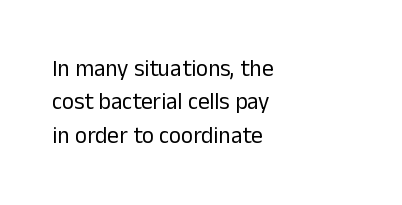
{"italic": "no", "bold": "no", "underline": "no", "align": "left", "line_spacing": "normal", "line_spacing_ratio": 1.45, "letter_spacing": "normal", "letter_spacing_em": 0.0, "glyph_px": 23}
